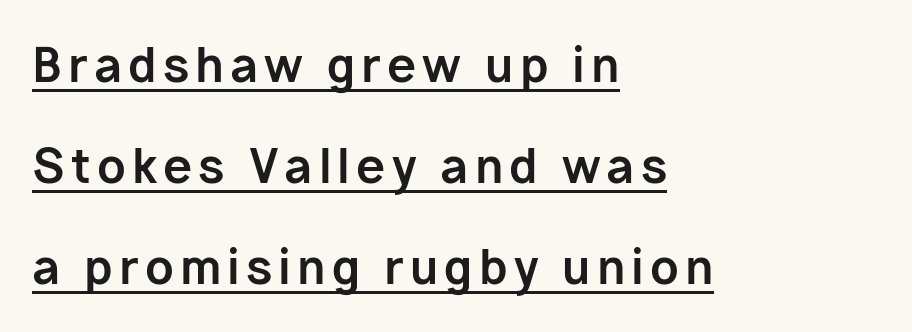
Q: Is the text bold? A: Yes.
Q: Is the text italic (slanted)? A: No, it is upright.
Q: Is the typeface a serif or a sans-serif typeface? A: Sans-serif.
Q: Is the text underlined? A: Yes.
Q: How is the paragraph aligned? A: Left-aligned.
Q: Is the spacing between lines tight, normal or loose? A: Loose.
Q: Width (condensed, normal, or wide)? A: Normal.
Q: Stroke contrast? A: Low.
Q: x-height? A: Medium.
Q: Monospaced? A: No.
